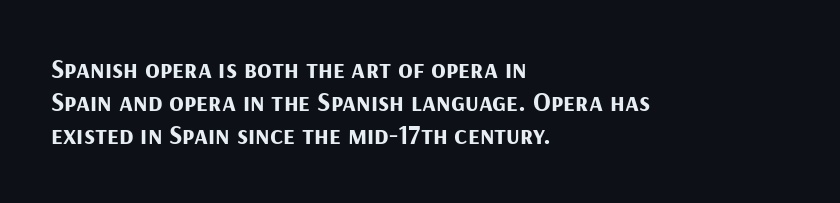
Q: Is the text bold? A: Yes.
Q: Is the text italic (slanted)? A: No, it is upright.
Q: Is the text underlined? A: No.
Q: How is the paragraph aligned? A: Left-aligned.
Q: Is the spacing between letters normal or unusually wide? A: Normal.
